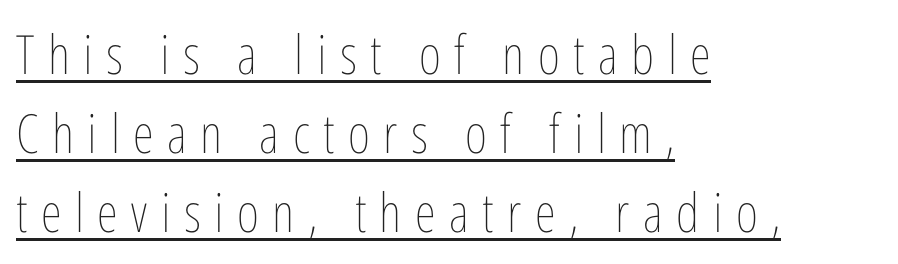
The image shows 54 px thin, condensed type, upright; set left-aligned, normal line spacing (1.46x), unusually wide letter spacing (+0.25 em), underlined; low stroke contrast and a medium x-height.
